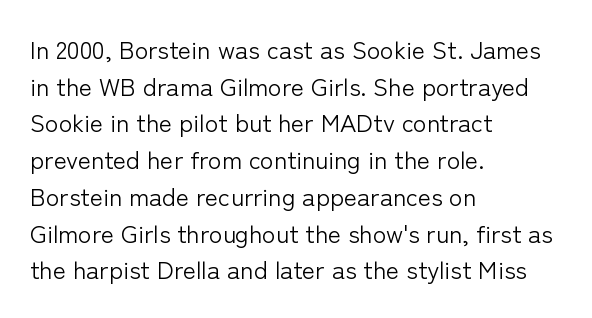
{"italic": "no", "bold": "no", "underline": "no", "align": "left", "line_spacing": "normal", "line_spacing_ratio": 1.47, "letter_spacing": "normal", "letter_spacing_em": 0.0, "glyph_px": 25}
